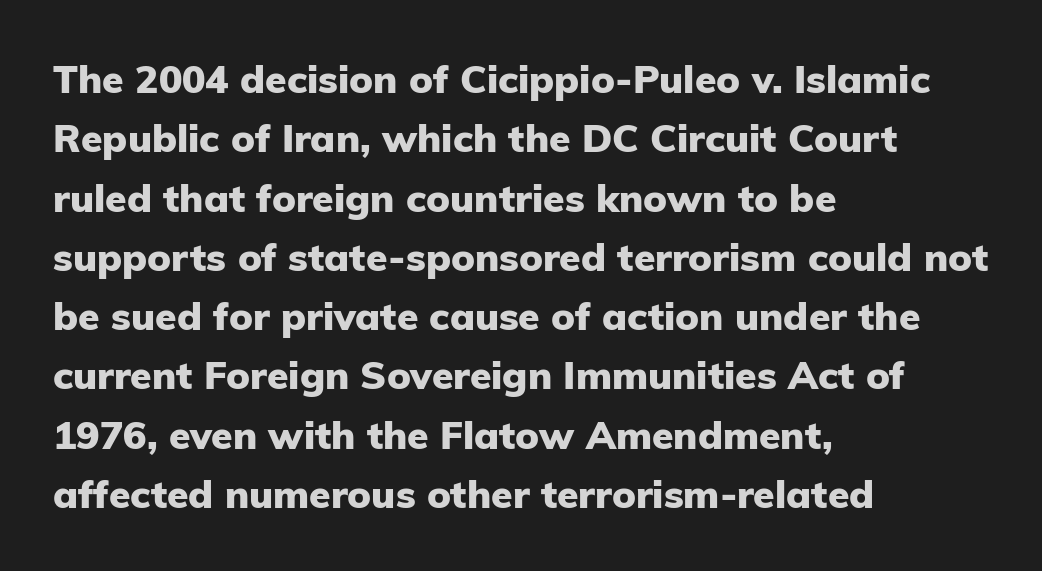
Q: Is the text bold? A: Yes.
Q: Is the text italic (slanted)? A: No, it is upright.
Q: Is the typeface a serif or a sans-serif typeface? A: Sans-serif.
Q: Is the text underlined? A: No.
Q: How is the paragraph aligned? A: Left-aligned.
Q: Is the spacing between letters normal or unusually wide? A: Normal.
Q: Is the spacing between lines tight, normal or loose? A: Normal.
Q: Width (condensed, normal, or wide)? A: Normal.
Q: Stroke contrast? A: Low.
Q: x-height? A: Medium.
Q: Monospaced? A: No.
